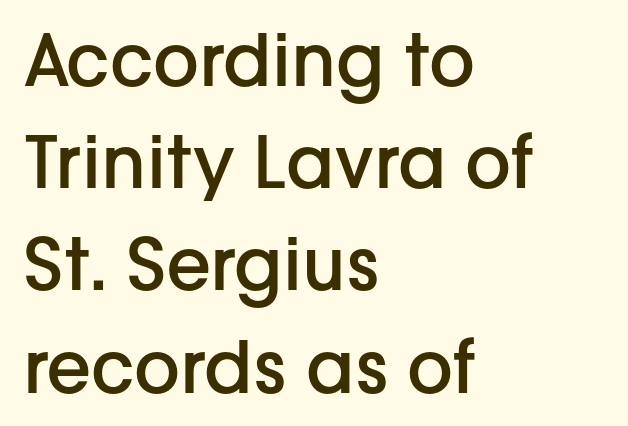
{"serif": "no", "italic": "no", "bold": "semi", "weight": "semibold", "width": "normal", "stroke_contrast": "low", "x_height": "medium", "monospaced": "no", "underline": "no", "align": "left", "line_spacing": "normal", "line_spacing_ratio": 1.42, "letter_spacing": "normal", "letter_spacing_em": 0.0, "glyph_px": 72}
